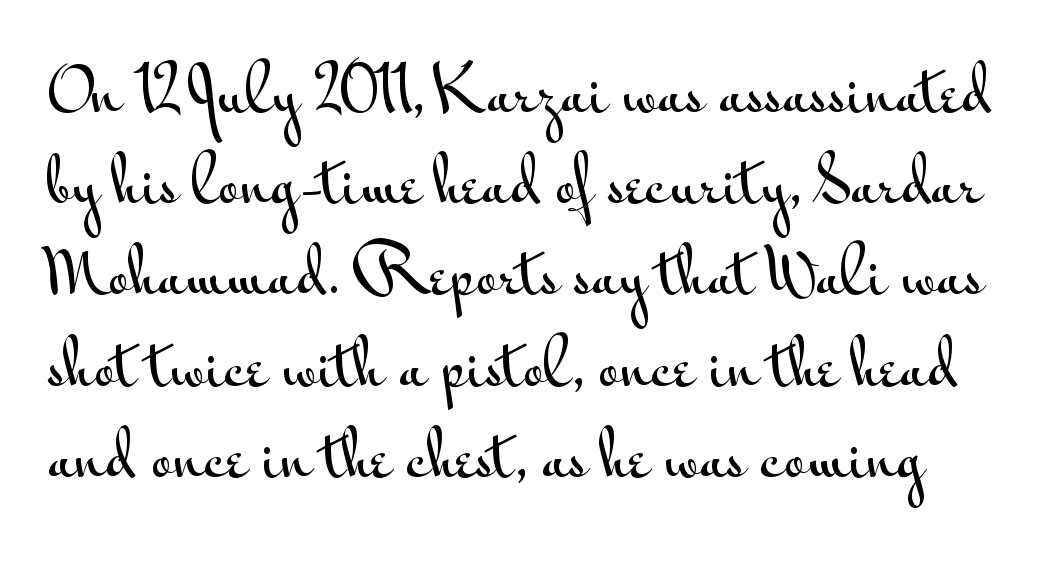
This rendering employs a face without finishing strokes, i.e., a sans-serif. The letters sit at their default tracking, neither squeezed nor spread. Compared with typical paragraphs, the rows here are spaced about the same. Note the varied advance widths — an 'i' is clearly narrower than an 'm'.
